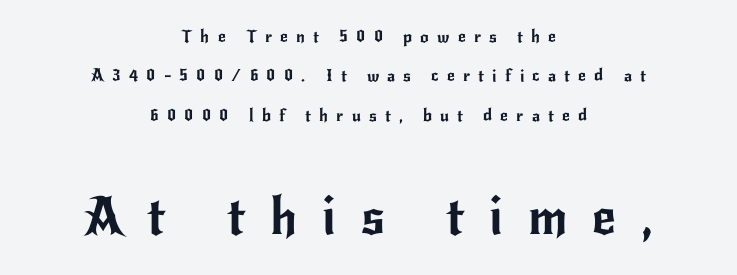
{"serif": "no", "italic": "no", "width": "normal", "stroke_contrast": "low", "x_height": "small", "monospaced": "no", "underline": "no", "align": "center", "line_spacing": "loose", "line_spacing_ratio": 2.31, "letter_spacing": "wide", "letter_spacing_em": 0.48, "larger_block": "second", "size_ratio": 3.06, "glyph_px": 52}
